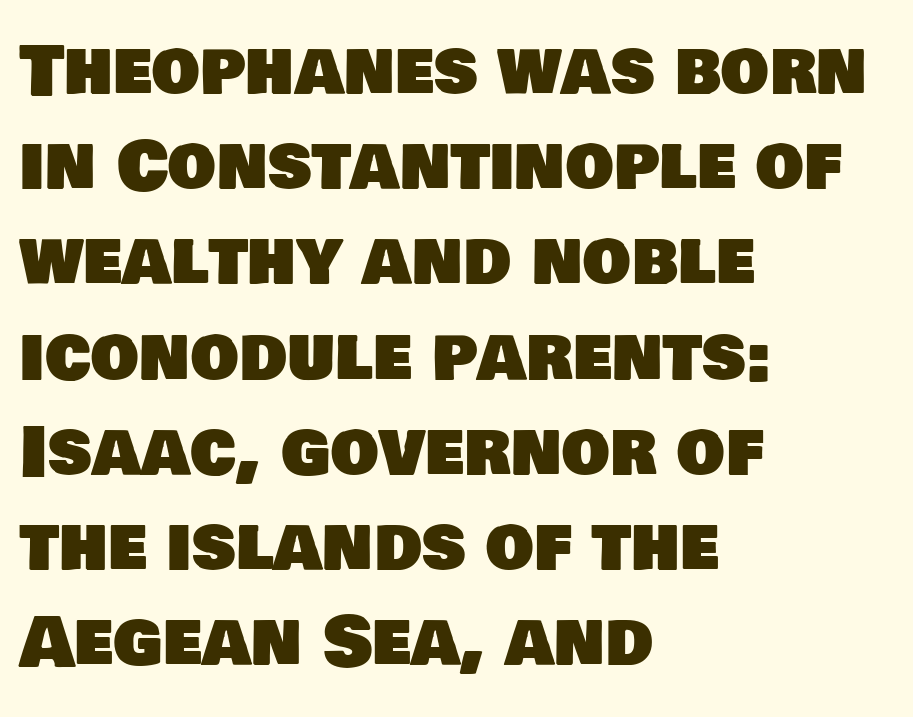
Q: Is the typeface a serif or a sans-serif typeface? A: Sans-serif.
Q: Is the text underlined? A: No.
Q: How is the paragraph aligned? A: Left-aligned.
Q: Is the spacing between letters normal or unusually wide? A: Normal.
Q: Is the spacing between lines tight, normal or loose? A: Normal.
Q: Width (condensed, normal, or wide)? A: Normal.
Q: Stroke contrast? A: Low.
Q: x-height? A: Large.
Q: Monospaced? A: No.
